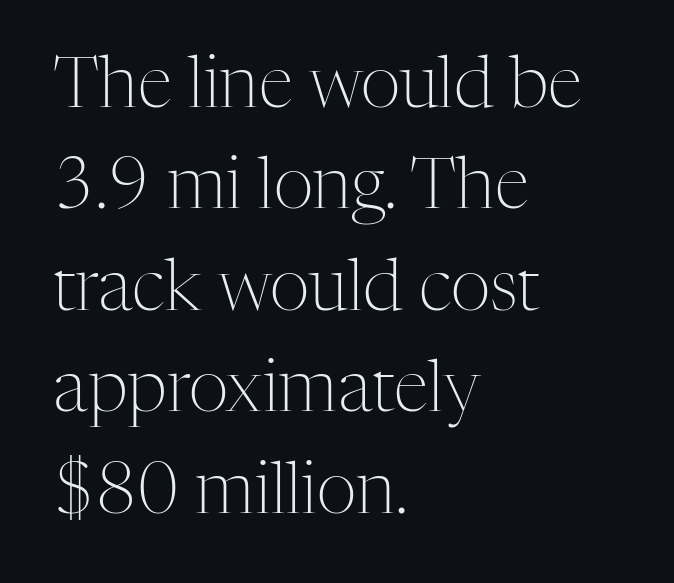
Q: Is the text bold? A: No.
Q: Is the text italic (slanted)? A: No, it is upright.
Q: Is the typeface a serif or a sans-serif typeface? A: Serif.
Q: Is the text underlined? A: No.
Q: How is the paragraph aligned? A: Left-aligned.
Q: Is the spacing between letters normal or unusually wide? A: Normal.
Q: Is the spacing between lines tight, normal or loose? A: Normal.
Q: Width (condensed, normal, or wide)? A: Normal.
Q: Stroke contrast? A: Medium.
Q: x-height? A: Medium.
Q: Monospaced? A: No.
